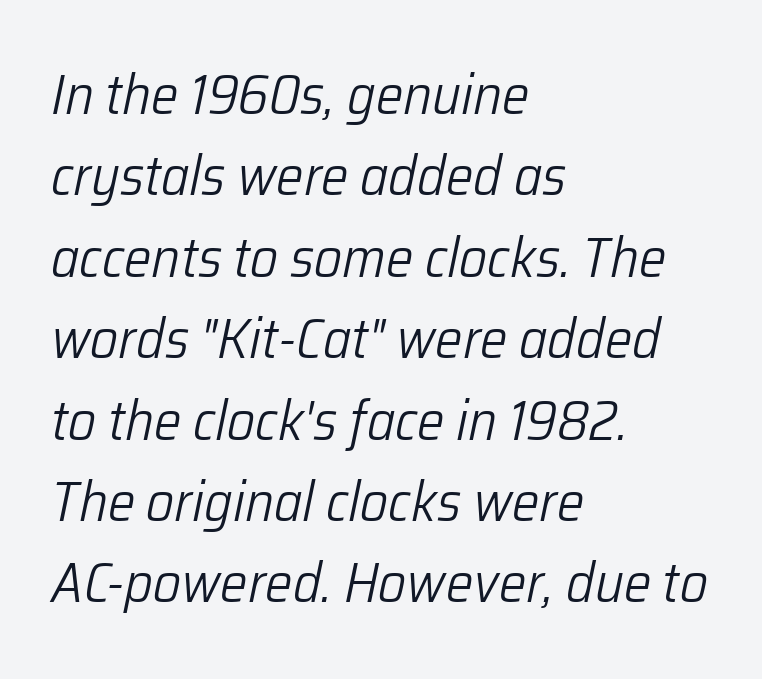
The image shows 55 px light type, italic (leaning right); set left-aligned, normal line spacing (1.48x), normal letter spacing, not underlined; low stroke contrast and a medium x-height.
